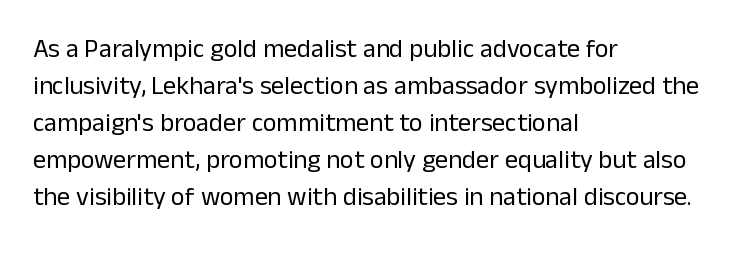
Q: Is the text bold? A: No.
Q: Is the text italic (slanted)? A: No, it is upright.
Q: Is the text underlined? A: No.
Q: How is the paragraph aligned? A: Left-aligned.
Q: Is the spacing between letters normal or unusually wide? A: Normal.
Q: Is the spacing between lines tight, normal or loose? A: Normal.
